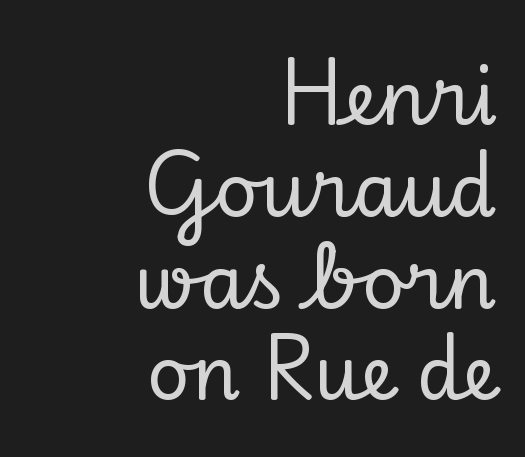
Q: Is the text italic (slanted)? A: No, it is upright.
Q: Is the text underlined? A: No.
Q: How is the paragraph aligned? A: Right-aligned.
Q: Is the spacing between letters normal or unusually wide? A: Normal.
Q: Width (condensed, normal, or wide)? A: Normal.
Q: Stroke contrast? A: Low.
Q: x-height? A: Small.
Q: Monospaced? A: No.
